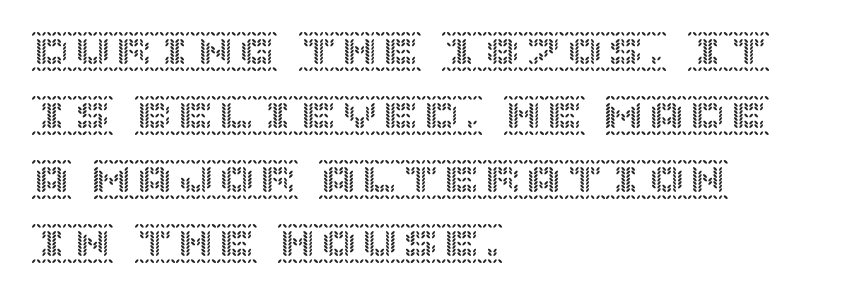
Q: Is the text italic (slanted)? A: No, it is upright.
Q: Is the text underlined? A: No.
Q: How is the paragraph aligned? A: Left-aligned.
Q: Is the spacing between letters normal or unusually wide? A: Normal.
Q: Is the spacing between lines tight, normal or loose? A: Normal.
Q: Width (condensed, normal, or wide)? A: Normal.
Q: x-height? A: Large.
